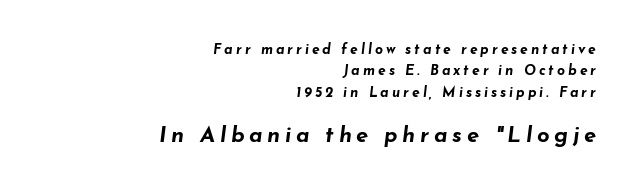
The image shows 22 px bold type, italic (leaning right); set right-aligned, normal line spacing (1.53x), unusually wide letter spacing (+0.21 em), not underlined; the second (bottom) block is 1.57x larger.
